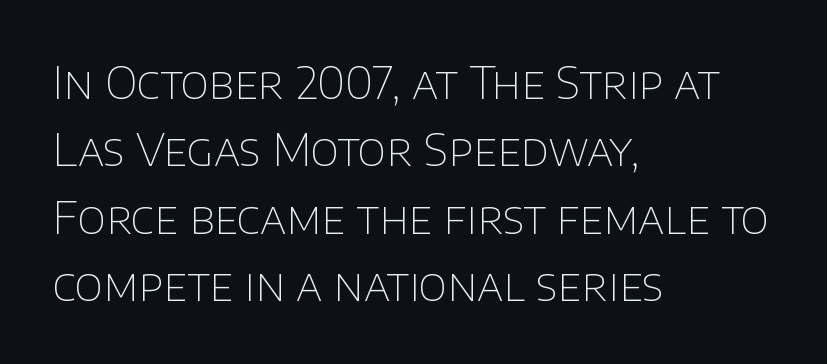
The lines are quadded left. Line spacing here is normal. Posture: vertical. The glyphs in this specimen are sans serif. A bare baseline throughout the passage. Think of a printed novel: that variable character pitch is what you see here.
